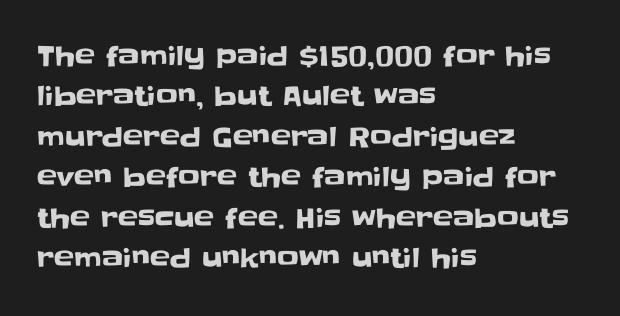
{"italic": "no", "underline": "no", "align": "left", "line_spacing": "normal", "line_spacing_ratio": 1.5, "letter_spacing": "normal", "letter_spacing_em": 0.0, "glyph_px": 27}
